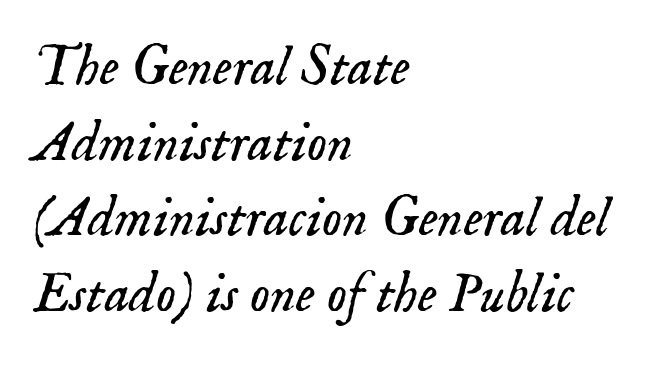
Weight: not bold — regular or lighter. The designer left line spacing at the default. Note: serifs present on the glyphs. Descenders are the only things crossing below the line. Rendered with sloped, italic letterforms. Left-aligned paragraph, ragged on the right.
